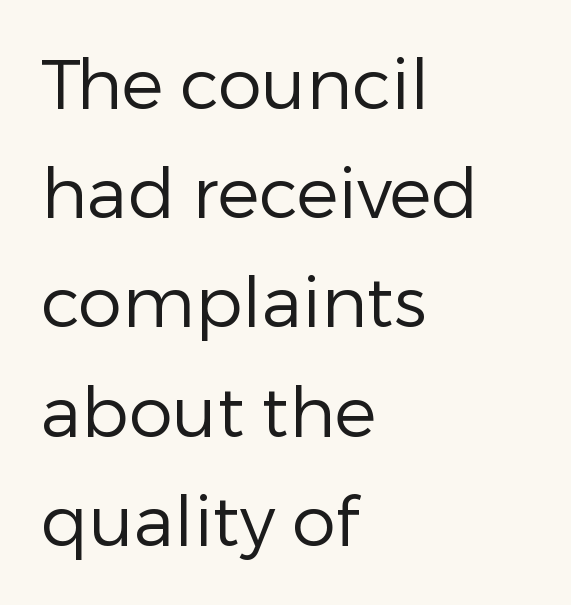
{"serif": "no", "italic": "no", "bold": "no", "weight": "regular", "width": "normal", "stroke_contrast": "low", "x_height": "medium", "monospaced": "no", "underline": "no", "align": "left", "line_spacing": "normal", "line_spacing_ratio": 1.56, "letter_spacing": "normal", "letter_spacing_em": 0.0, "glyph_px": 70}
